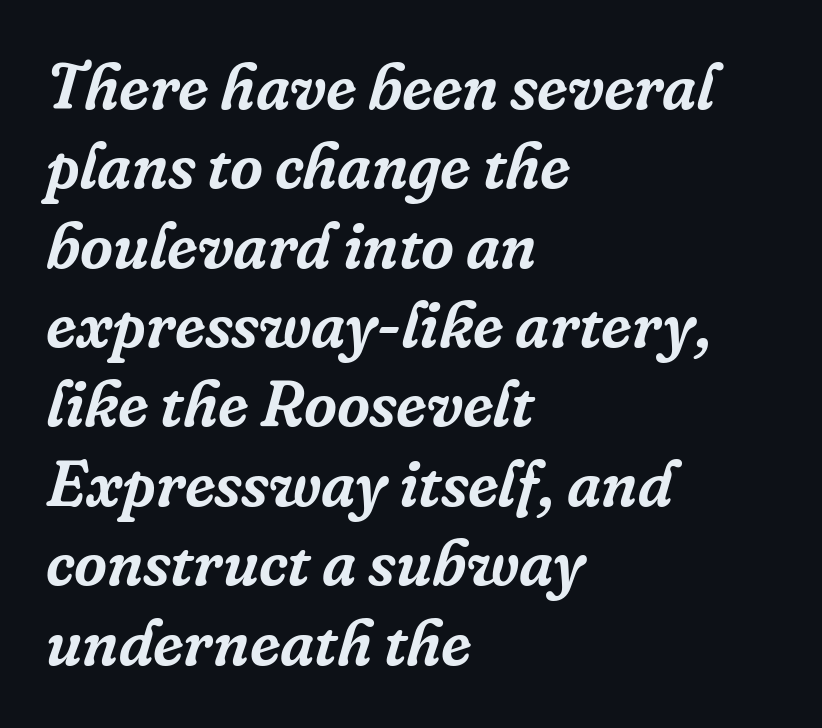
{"serif": "yes", "italic": "yes", "lean": "right", "slant_degrees": 16, "width": "normal", "stroke_contrast": "low", "x_height": "medium", "monospaced": "no", "underline": "no", "align": "left", "line_spacing_ratio": 1.24, "letter_spacing": "normal", "letter_spacing_em": 0.0, "glyph_px": 64}
